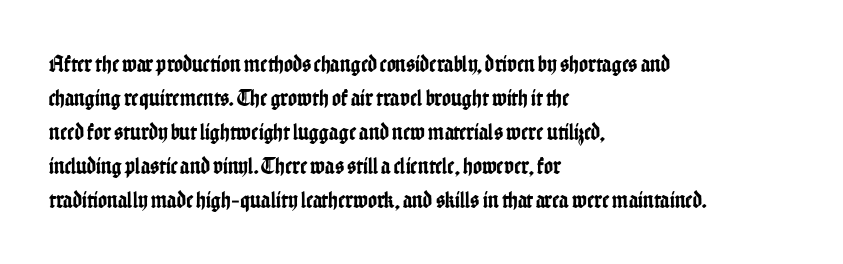
The image shows 24 px text type, upright; set left-aligned, normal line spacing (1.42x), normal letter spacing, not underlined.
